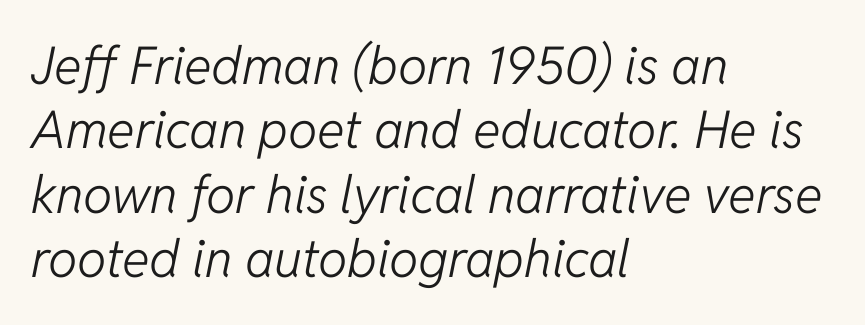
Q: Is the text bold? A: No.
Q: Is the text italic (slanted)? A: Yes, it leans right by about 11 degrees.
Q: Is the text underlined? A: No.
Q: How is the paragraph aligned? A: Left-aligned.
Q: Is the spacing between letters normal or unusually wide? A: Normal.
Q: Width (condensed, normal, or wide)? A: Normal.
Q: Stroke contrast? A: Low.
Q: x-height? A: Medium.
Q: Monospaced? A: No.
